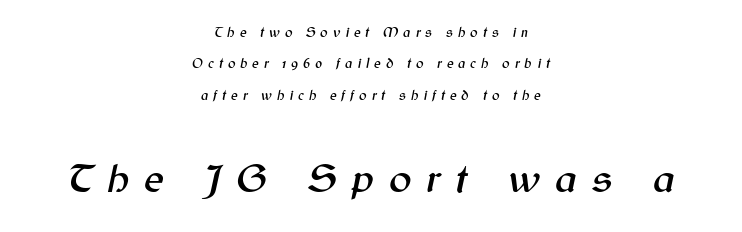
The passage shown leans; its letterforms are oblique. Proportional: the letters do not fall into vertical columns. Tracking value appears strongly positive — letters spread wide. Horizontal alignment here is central, giving a formal, balanced look. Horizontal bands of white between lines are thick stripes.
